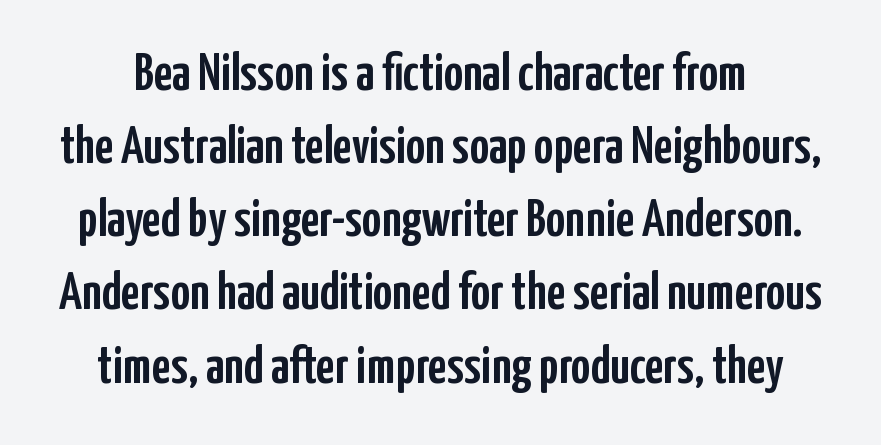
Q: Is the text italic (slanted)? A: No, it is upright.
Q: Is the typeface a serif or a sans-serif typeface? A: Sans-serif.
Q: Is the text underlined? A: No.
Q: Is the spacing between letters normal or unusually wide? A: Normal.
Q: Is the spacing between lines tight, normal or loose? A: Normal.
Q: Width (condensed, normal, or wide)? A: Condensed.
Q: Stroke contrast? A: Low.
Q: x-height? A: Medium.
Q: Monospaced? A: No.
